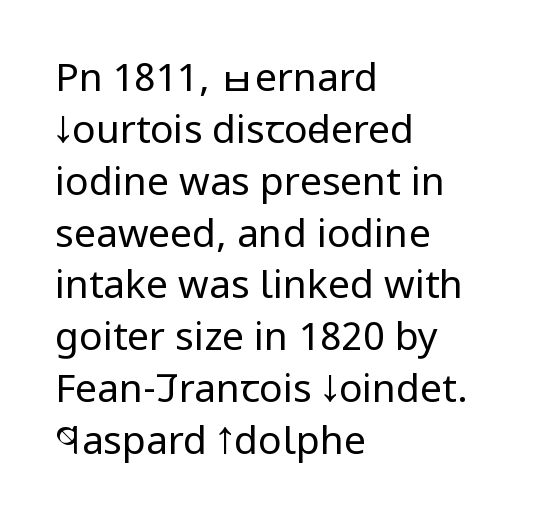
The image shows 39 px regular-weight, condensed sans-serif type, upright; set left-aligned, normal line spacing (1.33x), normal letter spacing, not underlined; low stroke contrast and a large x-height.
